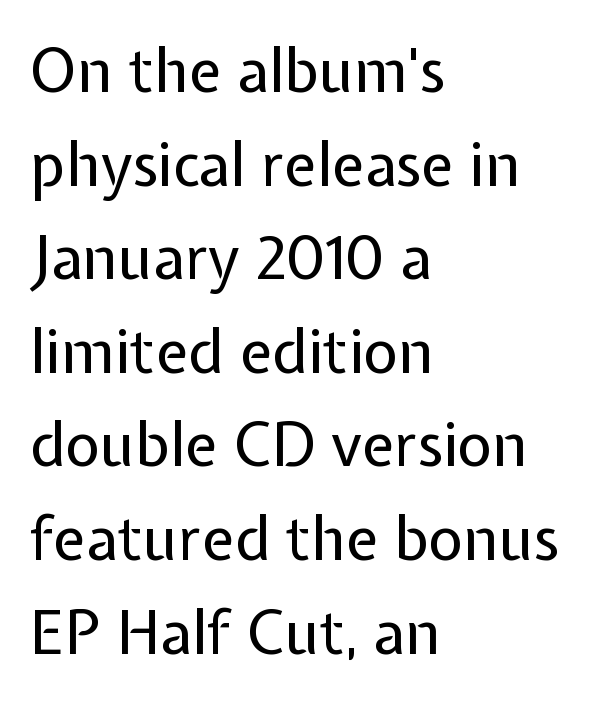
The image shows 60 px regular-weight sans-serif type, upright; set left-aligned, normal line spacing (1.56x), normal letter spacing, not underlined; low stroke contrast and a medium x-height.
